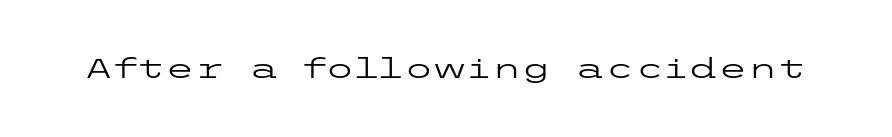
Q: Is the text bold? A: No.
Q: Is the text italic (slanted)? A: No, it is upright.
Q: Is the text underlined? A: No.
Q: Is the spacing between letters normal or unusually wide? A: Normal.
